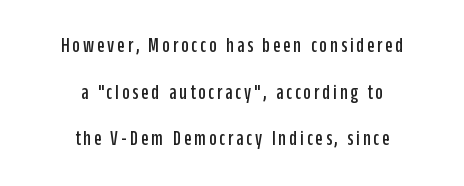
The image shows 21 px text type, upright; set centered, loose line spacing (2.22x), not underlined.
